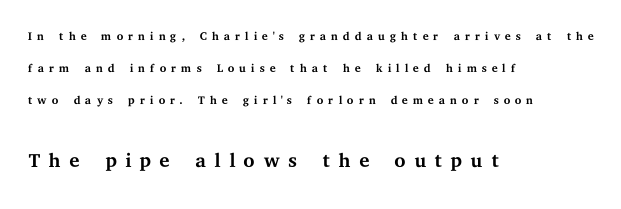
Q: Is the text bold? A: No.
Q: Is the text italic (slanted)? A: No, it is upright.
Q: Is the typeface a serif or a sans-serif typeface? A: Serif.
Q: Is the text underlined? A: No.
Q: How is the paragraph aligned? A: Left-aligned.
Q: Is the spacing between letters normal or unusually wide? A: Unusually wide.
Q: Which block of text is set in a larger size, the first (top) or the second (bottom)? A: The second (bottom) one.
Q: Width (condensed, normal, or wide)? A: Wide.
Q: Stroke contrast? A: Medium.
Q: x-height? A: Medium.
Q: Monospaced? A: No.
